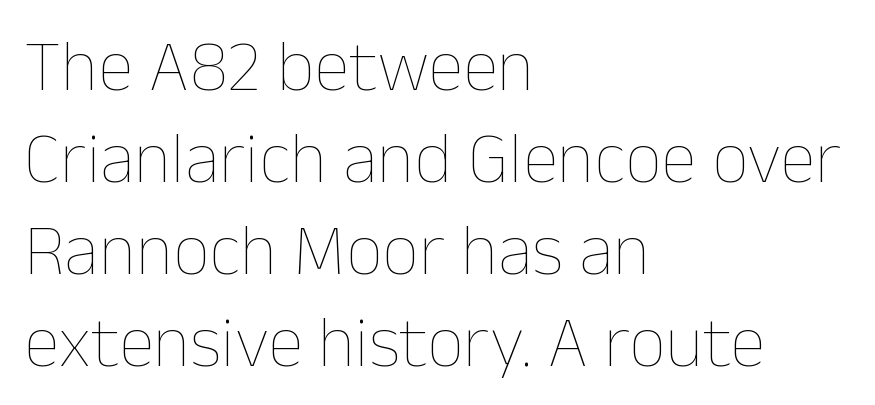
These lines were composed using upright roman letters. Each letter keeps its own natural width here, so spacing adapts to shape. Default kerning and tracking; the words read as compact shapes. The font sits on the lighter half of the weight spectrum, regular included. If you drew a ruler down the left edge, every line would touch it. Letters rest on an invisible, unmarked baseline.
